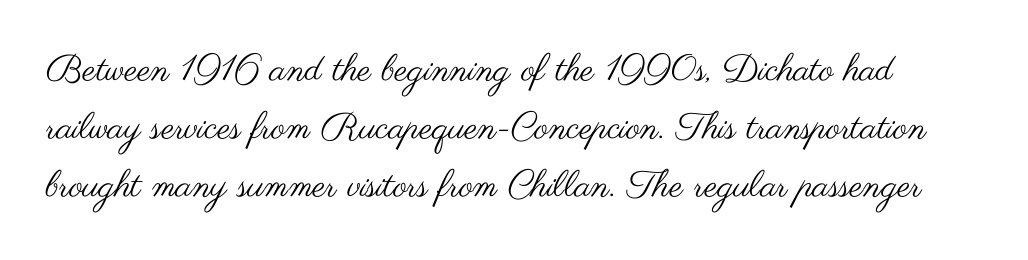
The gaps between neighbouring characters are ordinary and unremarkable. Is there much room between lines? A standard amount, neither cramped nor airy. Check the space under the baseline: it is left empty. Spacing verdict: proportional, widths tailored to each character. No feet cap the strokes, marking this as sans-serif type.
